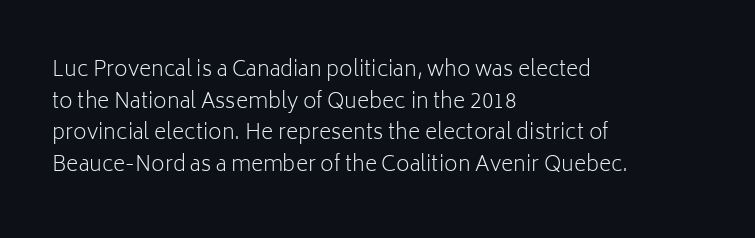
{"italic": "no", "bold": "no", "underline": "no", "align": "left", "line_spacing": "normal", "line_spacing_ratio": 1.51, "letter_spacing": "normal", "letter_spacing_em": 0.0, "glyph_px": 21}
